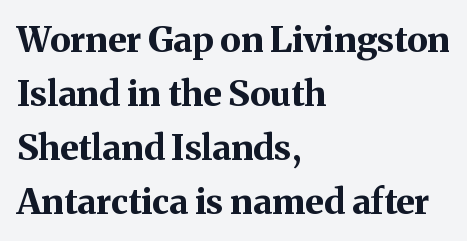
The image shows 35 px bold serif type, upright; set left-aligned, normal line spacing (1.54x), normal letter spacing, not underlined; medium stroke contrast and a medium x-height.
